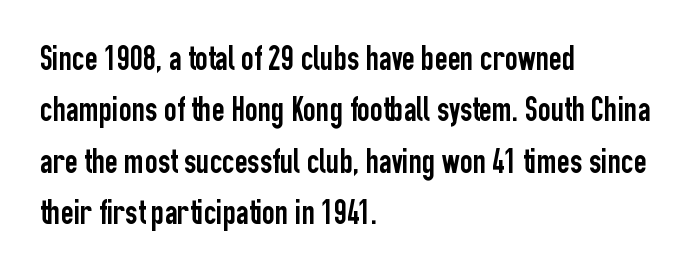
Q: Is the text italic (slanted)? A: No, it is upright.
Q: Is the typeface a serif or a sans-serif typeface? A: Sans-serif.
Q: Is the text underlined? A: No.
Q: How is the paragraph aligned? A: Left-aligned.
Q: Is the spacing between letters normal or unusually wide? A: Normal.
Q: Is the spacing between lines tight, normal or loose? A: Normal.
Q: Width (condensed, normal, or wide)? A: Condensed.
Q: Stroke contrast? A: Low.
Q: x-height? A: Medium.
Q: Monospaced? A: No.
